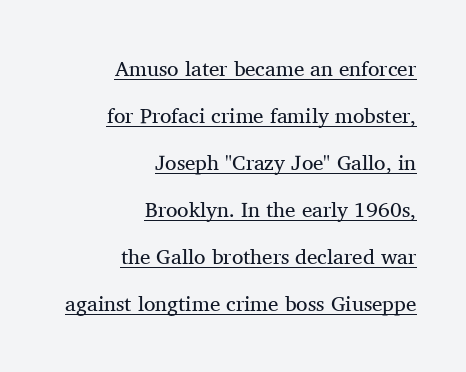
Q: Is the text bold? A: No.
Q: Is the text italic (slanted)? A: No, it is upright.
Q: Is the text underlined? A: Yes.
Q: How is the paragraph aligned? A: Right-aligned.
Q: Is the spacing between letters normal or unusually wide? A: Normal.
Q: Is the spacing between lines tight, normal or loose? A: Loose.
